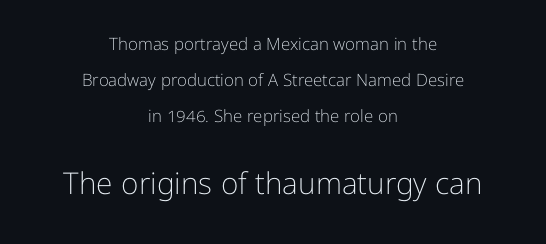
Stems here are at most as thick as an everyday book face. Does the lettering tilt? It doesn't — this is upright. Horizontal bands of white between lines are thick stripes. The typeface chosen for these lines omits serifs.
